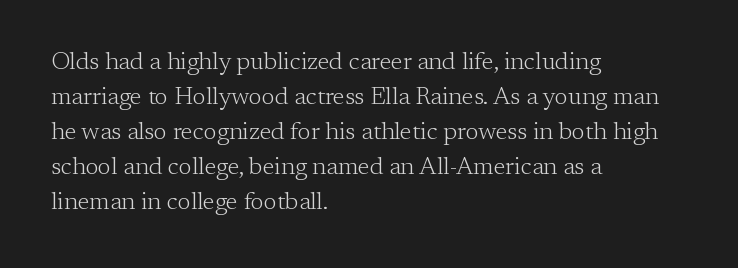
No word sits above an underline. This is the regular roman posture of the typeface. The lines in this sample share a left origin and differ only in where they stop. Successive baselines arrive at the customary interval.
